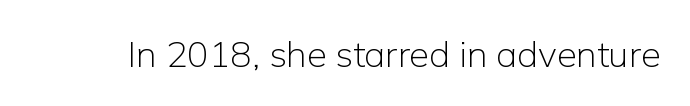
Each letter's strokes conclude bluntly, with no projecting serifs. Does the lettering tilt? It doesn't — this is upright. These lines are rendered in a variable-pitch font. The space directly below the letters is spotless.
